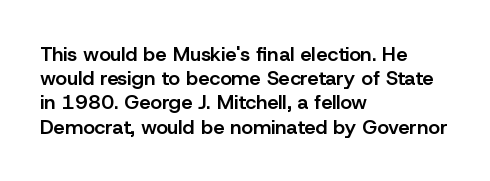
The image shows 20 px text type, upright; set left-aligned, line spacing 1.21x, normal letter spacing, not underlined.
